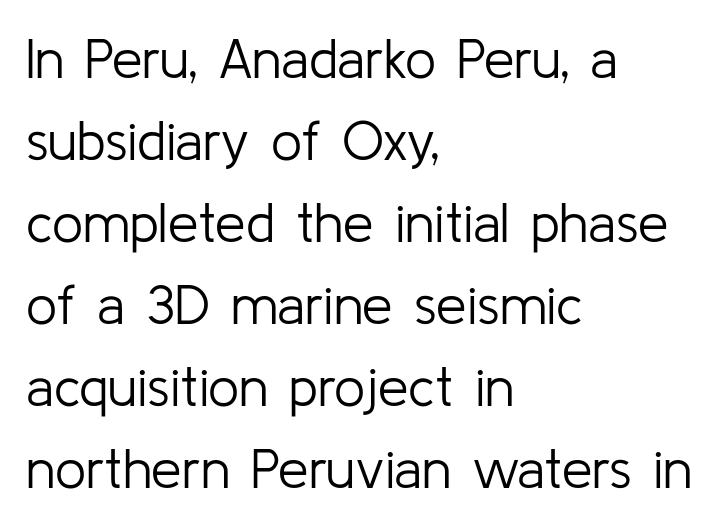
Q: Is the text bold? A: No.
Q: Is the text italic (slanted)? A: No, it is upright.
Q: Is the typeface a serif or a sans-serif typeface? A: Sans-serif.
Q: Is the text underlined? A: No.
Q: How is the paragraph aligned? A: Left-aligned.
Q: Is the spacing between letters normal or unusually wide? A: Normal.
Q: Is the spacing between lines tight, normal or loose? A: Normal.
Q: Width (condensed, normal, or wide)? A: Normal.
Q: Stroke contrast? A: Low.
Q: x-height? A: Medium.
Q: Monospaced? A: No.
